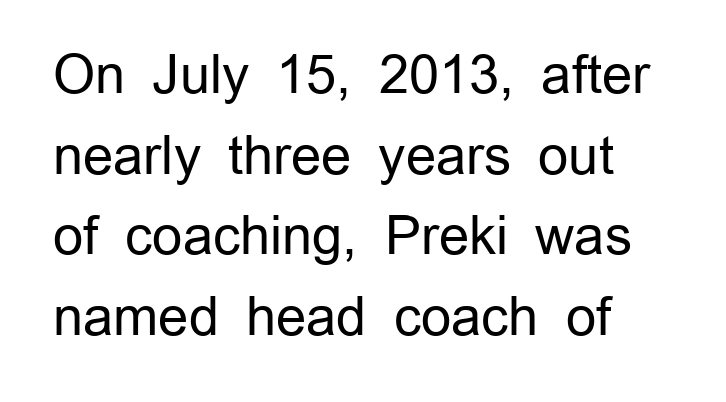
Q: Is the text bold? A: No.
Q: Is the text italic (slanted)? A: No, it is upright.
Q: Is the typeface a serif or a sans-serif typeface? A: Sans-serif.
Q: Is the text underlined? A: No.
Q: How is the paragraph aligned? A: Left-aligned.
Q: Is the spacing between letters normal or unusually wide? A: Normal.
Q: Is the spacing between lines tight, normal or loose? A: Normal.
Q: Width (condensed, normal, or wide)? A: Normal.
Q: Stroke contrast? A: Low.
Q: x-height? A: Medium.
Q: Monospaced? A: No.
